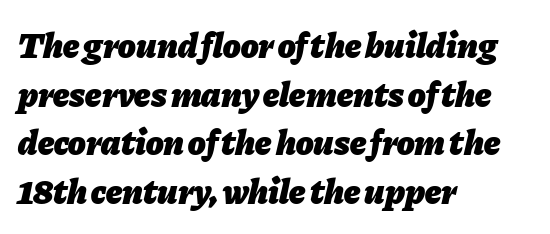
Summary of vertical rhythm: regular, with standard interline spacing. The rendering uses a bold face; every stroke is thick and dark. Descenders are the only things crossing below the line. Think of a printed novel: that variable character pitch is what you see here. Does the copy run flush right? No — it runs flush left.
